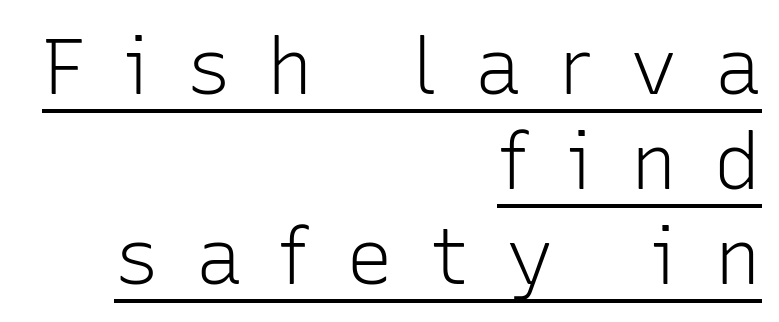
{"serif": "no", "italic": "no", "bold": "no", "weight": "light", "width": "normal", "stroke_contrast": "low", "x_height": "medium", "monospaced": "no", "underline": "yes", "align": "right", "line_spacing_ratio": 1.2, "letter_spacing": "wide", "letter_spacing_em": 0.46, "glyph_px": 79}
